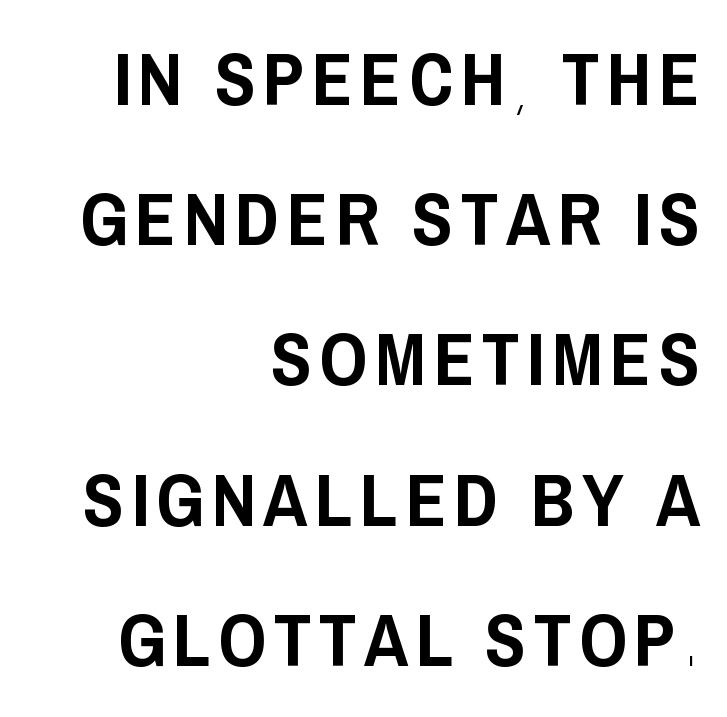
Q: Is the text italic (slanted)? A: No, it is upright.
Q: Is the typeface a serif or a sans-serif typeface? A: Sans-serif.
Q: Is the text underlined? A: No.
Q: How is the paragraph aligned? A: Right-aligned.
Q: Width (condensed, normal, or wide)? A: Condensed.
Q: Stroke contrast? A: Low.
Q: x-height? A: Large.
Q: Monospaced? A: No.
